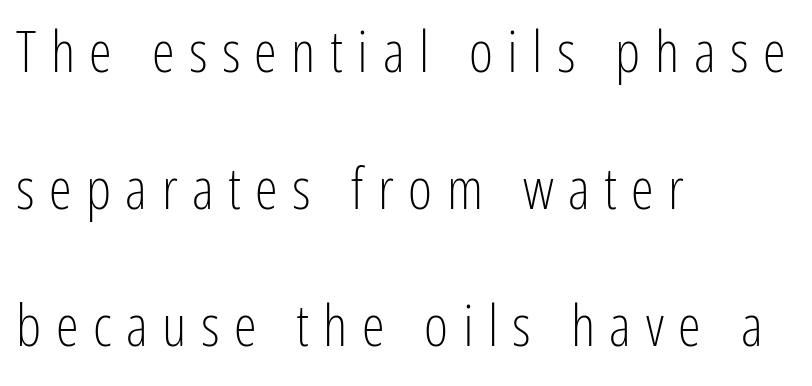
{"serif": "no", "italic": "no", "bold": "no", "weight": "light", "width": "condensed", "stroke_contrast": "low", "x_height": "medium", "monospaced": "no", "underline": "no", "align": "left", "line_spacing": "loose", "line_spacing_ratio": 2.36, "letter_spacing": "wide", "letter_spacing_em": 0.25, "glyph_px": 58}
